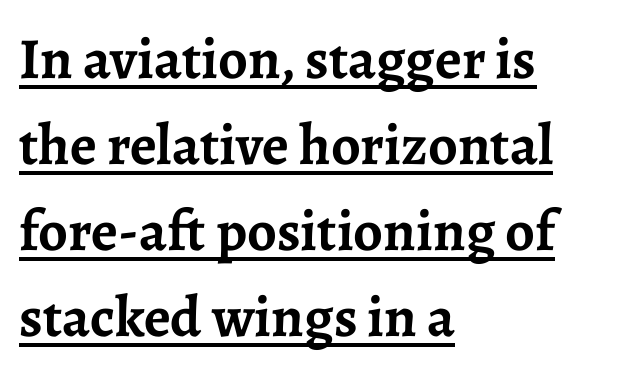
The image shows 58 px semibold serif type, upright; set left-aligned, normal line spacing (1.48x), normal letter spacing, underlined; low stroke contrast and a medium x-height.
